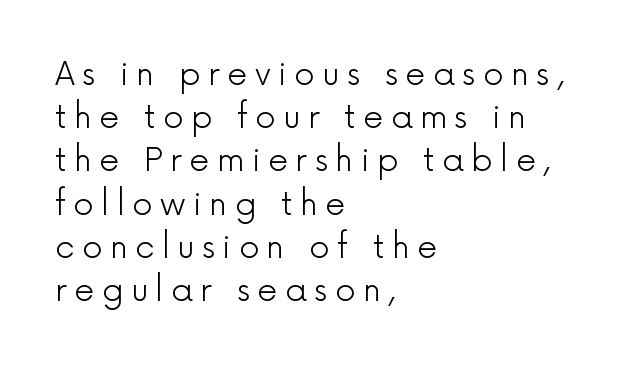
Q: Is the text bold? A: No.
Q: Is the text italic (slanted)? A: No, it is upright.
Q: Is the typeface a serif or a sans-serif typeface? A: Sans-serif.
Q: Is the text underlined? A: No.
Q: How is the paragraph aligned? A: Left-aligned.
Q: Is the spacing between letters normal or unusually wide? A: Unusually wide.
Q: Is the spacing between lines tight, normal or loose? A: Normal.
Q: Width (condensed, normal, or wide)? A: Normal.
Q: x-height? A: Medium.
Q: Monospaced? A: No.
